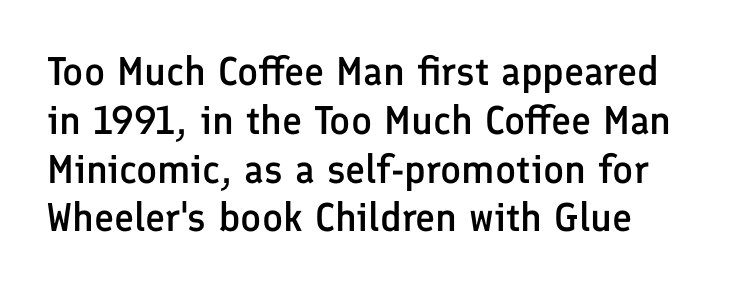
Q: Is the text bold? A: Semi-bold.
Q: Is the text italic (slanted)? A: No, it is upright.
Q: Is the typeface a serif or a sans-serif typeface? A: Sans-serif.
Q: Is the text underlined? A: No.
Q: Is the spacing between letters normal or unusually wide? A: Normal.
Q: Width (condensed, normal, or wide)? A: Normal.
Q: Stroke contrast? A: Low.
Q: x-height? A: Medium.
Q: Monospaced? A: No.
